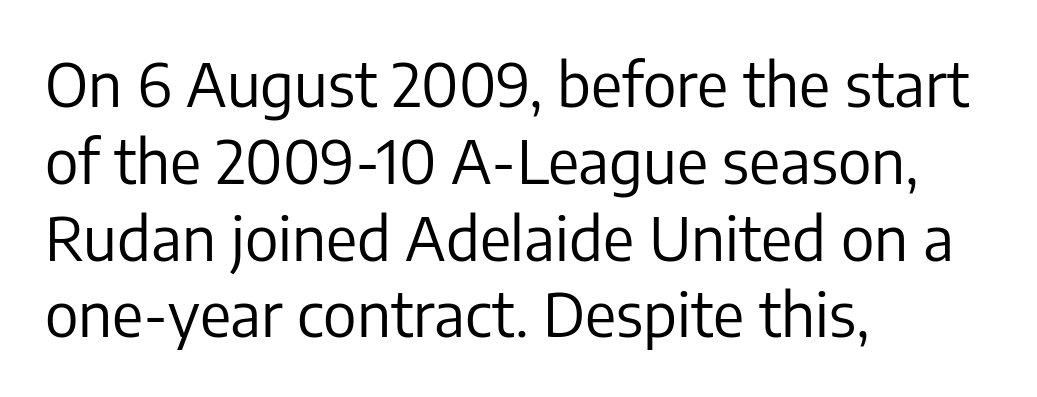
Posture: vertical. Plain, unruled lines of type. Varying glyph widths throughout — classic text-font behaviour. Bold? No — there's no thickening of the strokes. Notice how the passage keeps a crisp vertical edge on the left only. The characters display no serif detailing; their extremities are plain.
